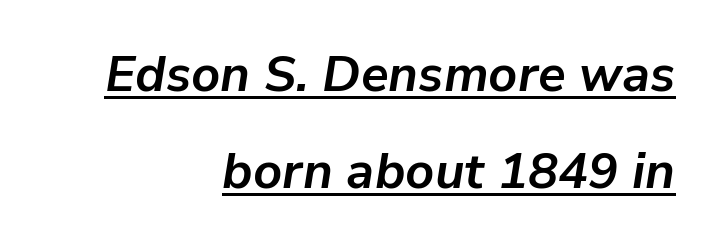
{"italic": "yes", "lean": "right", "slant_degrees": 9, "bold": "yes", "weight": "bold", "width": "normal", "stroke_contrast": "low", "x_height": "medium", "monospaced": "no", "underline": "yes", "align": "right", "line_spacing": "loose", "line_spacing_ratio": 1.94, "letter_spacing": "normal", "letter_spacing_em": 0.0, "glyph_px": 50}
